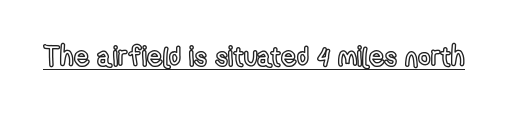
The image shows 27 px text type, upright; set normal letter spacing, underlined.
